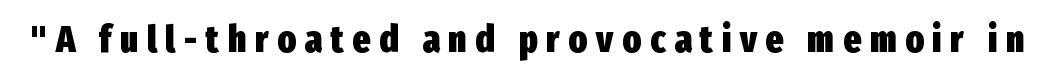
Q: Is the text bold? A: Yes.
Q: Is the text italic (slanted)? A: No, it is upright.
Q: Is the typeface a serif or a sans-serif typeface? A: Sans-serif.
Q: Is the text underlined? A: No.
Q: Is the spacing between letters normal or unusually wide? A: Unusually wide.
Q: Width (condensed, normal, or wide)? A: Condensed.
Q: Stroke contrast? A: Low.
Q: x-height? A: Medium.
Q: Monospaced? A: No.
